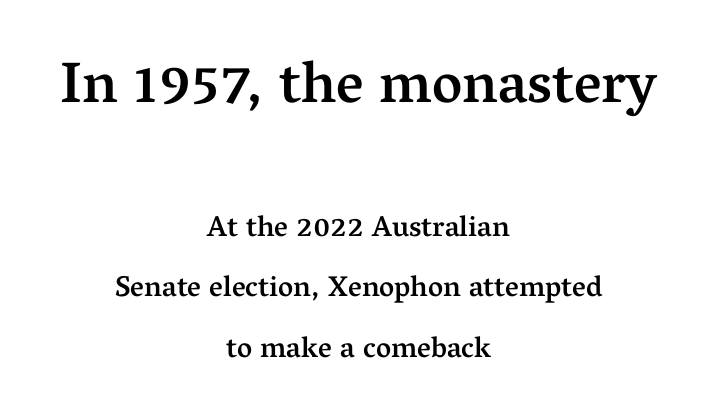
Q: Is the text bold? A: Semi-bold.
Q: Is the text italic (slanted)? A: No, it is upright.
Q: Is the typeface a serif or a sans-serif typeface? A: Serif.
Q: Is the text underlined? A: No.
Q: How is the paragraph aligned? A: Centered.
Q: Is the spacing between letters normal or unusually wide? A: Normal.
Q: Is the spacing between lines tight, normal or loose? A: Loose.
Q: Which block of text is set in a larger size, the first (top) or the second (bottom)? A: The first (top) one.
Q: Width (condensed, normal, or wide)? A: Normal.
Q: Stroke contrast? A: Medium.
Q: x-height? A: Medium.
Q: Monospaced? A: No.
